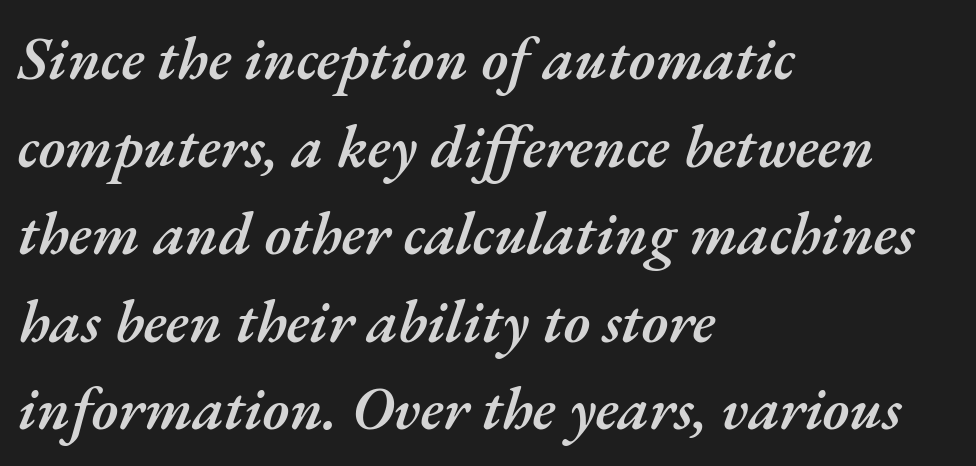
The image shows 60 px semibold type, italic (leaning right); set left-aligned, normal line spacing (1.46x), normal letter spacing, not underlined; medium stroke contrast and a small x-height.
